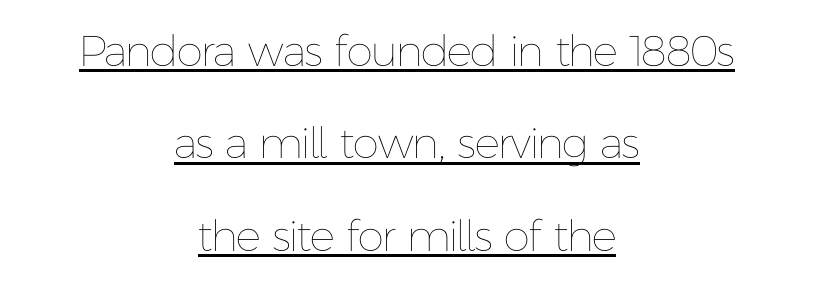
How are the letters spaced? Ordinarily, with no added tracking. The strokes are not fattened; the text isn't bold. The rag falls on both sides of this text block equally. Italic: no, the glyphs are upright roman. Beneath each row of characters lies a ruled line. Widely set lines give the paragraph a tall, airy silhouette.
